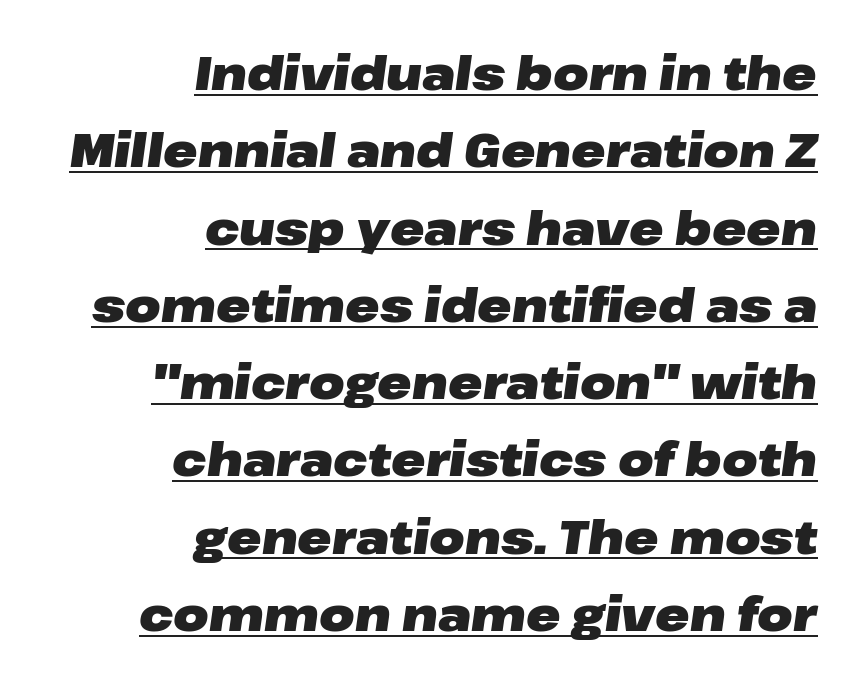
The image shows 46 px heavy, wide type, italic (leaning right); set right-aligned, normal line spacing (1.68x), normal letter spacing, underlined; low stroke contrast and a medium x-height.
